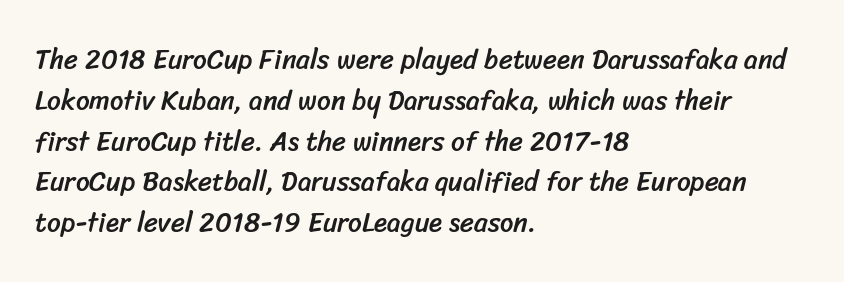
These lines sit exactly where default settings would place them. The baseline area is clear. Tracking here is standard; glyphs follow each other at the usual distance. Typeset ragged right — the left edge is the straight one.
